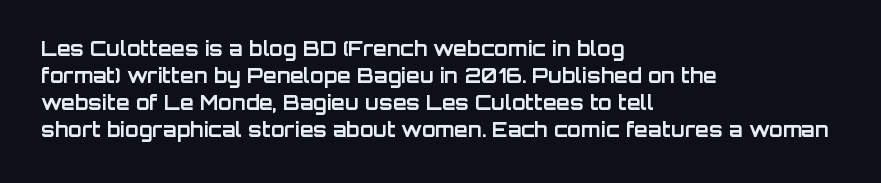
{"italic": "no", "bold": "yes", "underline": "no", "align": "left", "line_spacing": "normal", "line_spacing_ratio": 1.35, "letter_spacing": "normal", "letter_spacing_em": 0.0, "glyph_px": 20}
